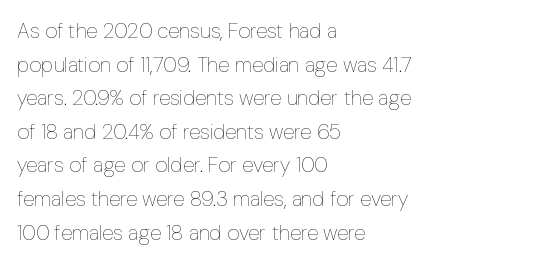
The image shows 21 px text type, upright; set left-aligned, normal line spacing (1.6x), normal letter spacing, not underlined.
